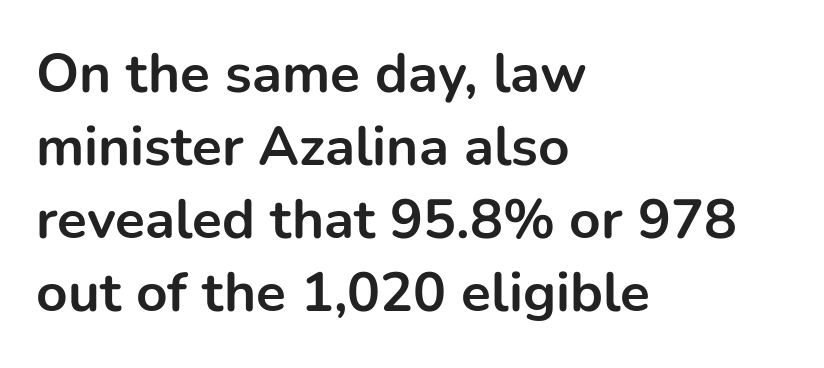
The image shows 55 px bold sans-serif type, upright; set left-aligned, normal line spacing (1.33x), normal letter spacing, not underlined; low stroke contrast and a medium x-height.
